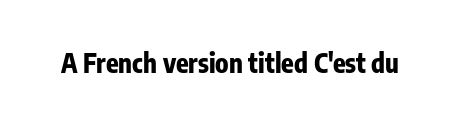
The image shows 26 px bold type, upright; set normal letter spacing, not underlined.
